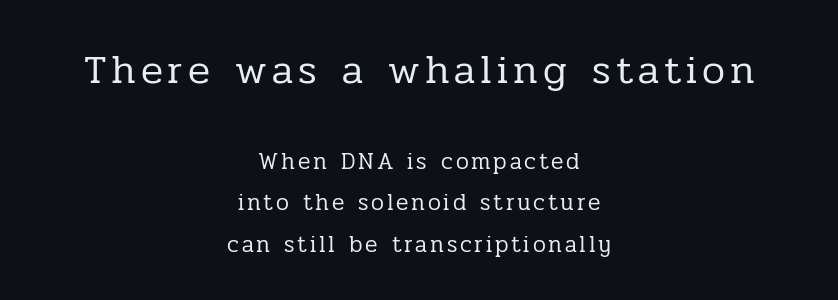
The typeface has the unassuming heft of standard copy or less. The earlier block is typeset at a bigger size than the later block. Anything drawn beneath the words? Only blank space. Each letter keeps its own natural width here, so spacing adapts to shape.
